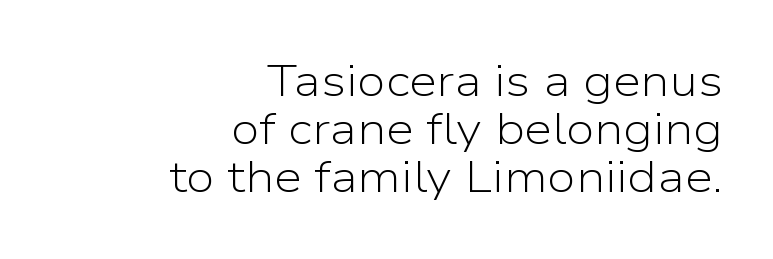
Where is the straight margin? On the right. Stem width sits at or under what a default text font uses. The passage shown is typed in a proportional face where columns would drift. Classification — sans serif. The string is rendered with underlining switched off.
